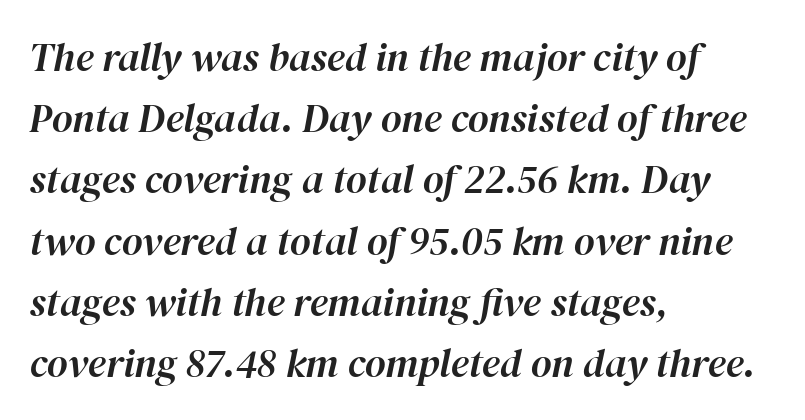
Q: Is the text italic (slanted)? A: Yes, it leans right by about 12 degrees.
Q: Is the text underlined? A: No.
Q: How is the paragraph aligned? A: Left-aligned.
Q: Is the spacing between letters normal or unusually wide? A: Normal.
Q: Is the spacing between lines tight, normal or loose? A: Normal.
Q: Width (condensed, normal, or wide)? A: Normal.
Q: Stroke contrast? A: High.
Q: x-height? A: Medium.
Q: Monospaced? A: No.
